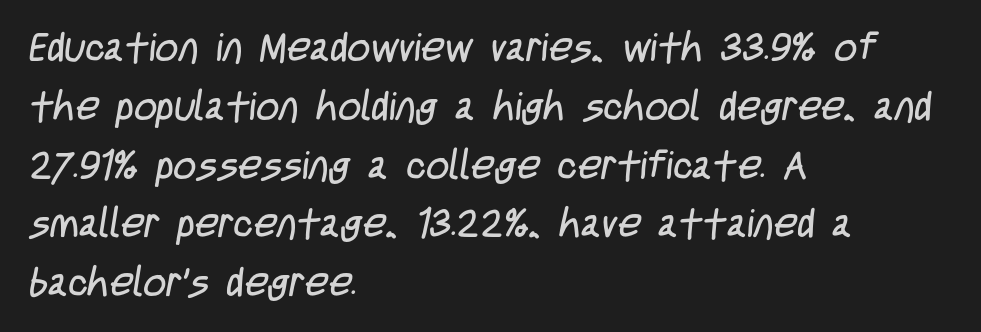
{"serif": "no", "bold": "no", "weight": "regular", "width": "condensed", "stroke_contrast": "low", "x_height": "large", "monospaced": "no", "underline": "no", "align": "left", "line_spacing": "normal", "line_spacing_ratio": 1.47, "letter_spacing": "normal", "letter_spacing_em": 0.0, "glyph_px": 40}
